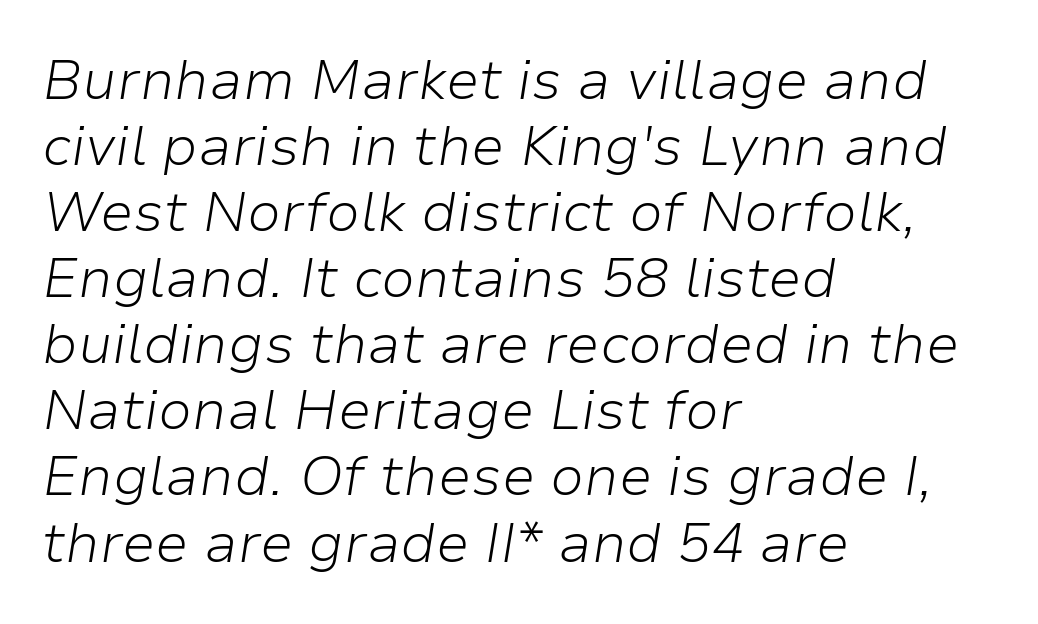
{"italic": "yes", "lean": "right", "slant_degrees": 9, "bold": "no", "weight": "light", "width": "normal", "stroke_contrast": "low", "x_height": "medium", "monospaced": "no", "underline": "no", "align": "left", "line_spacing_ratio": 1.18, "letter_spacing": "normal", "letter_spacing_em": 0.0, "glyph_px": 56}
